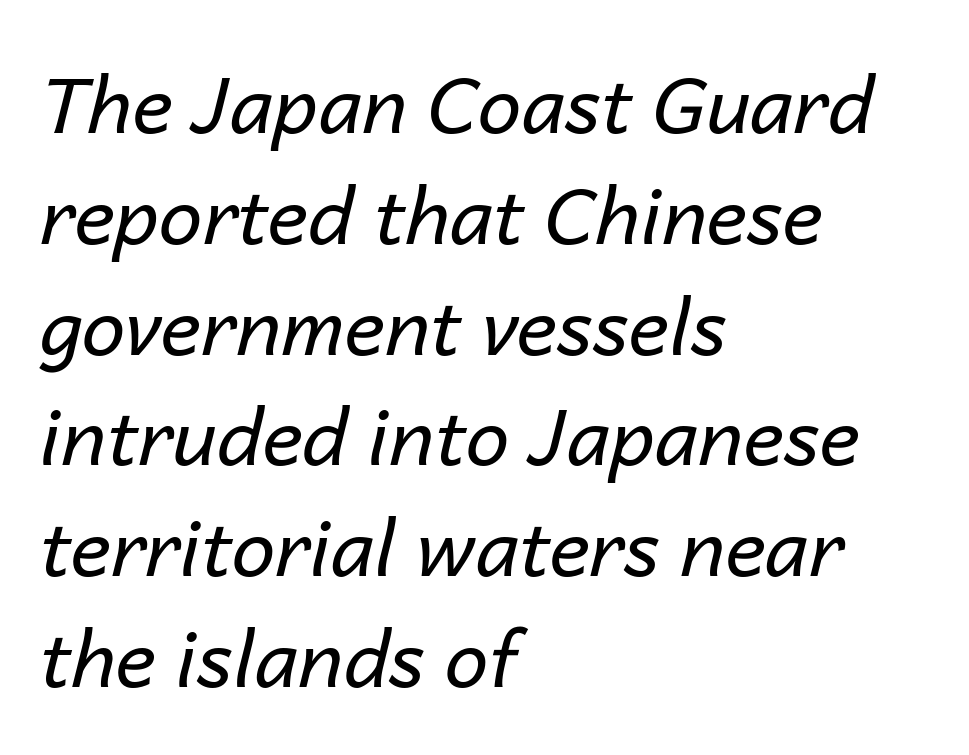
Descenders hang freely into open space. The cut favours lightness, reaching ordinary text weight at its darkest. Horizontal bands of white between lines are of average thickness. The face used here is proportionally spaced, like ordinary book or web type.
